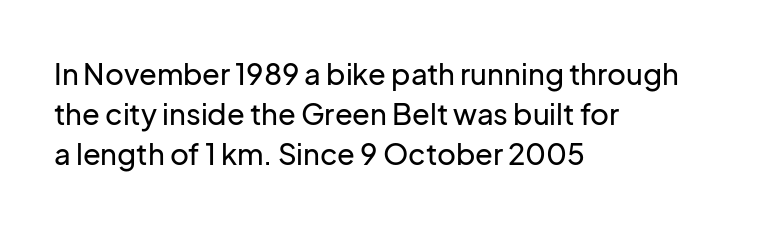
The image shows 29 px sans-serif type, upright; set left-aligned, normal line spacing (1.38x), normal letter spacing, not underlined; low stroke contrast and a medium x-height.
